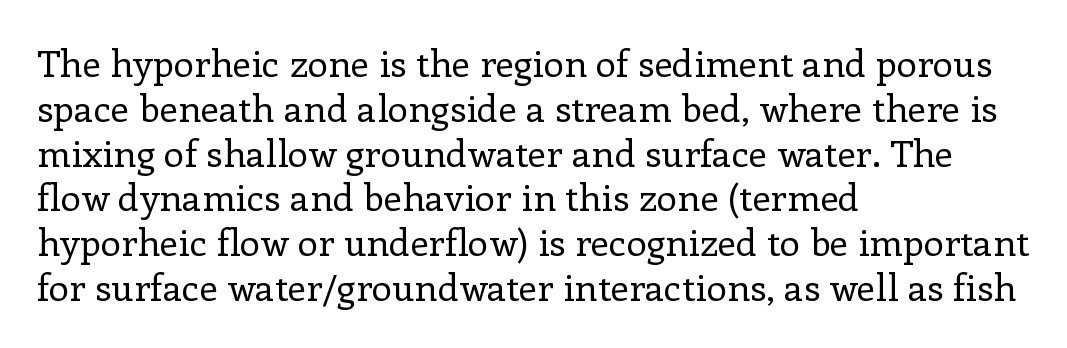
The passage is arranged the way most books set body copy — flush left. The typeface chosen for these lines features serifs. No letter is thick-stroked: the sample isn't bold. Observe the ordinary spacing: letters are neighbours, not strangers. Character widths vary here, with narrow letters taking less room than wide ones.
